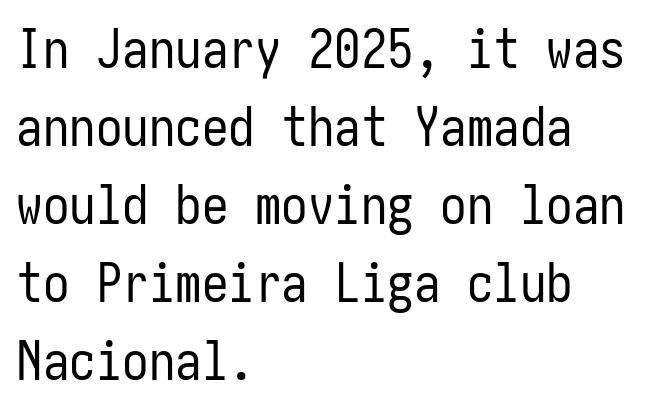
The image shows 53 px regular-weight, condensed sans-serif type, upright; set left-aligned, normal line spacing (1.47x), normal letter spacing, not underlined; low stroke contrast and a medium x-height.
